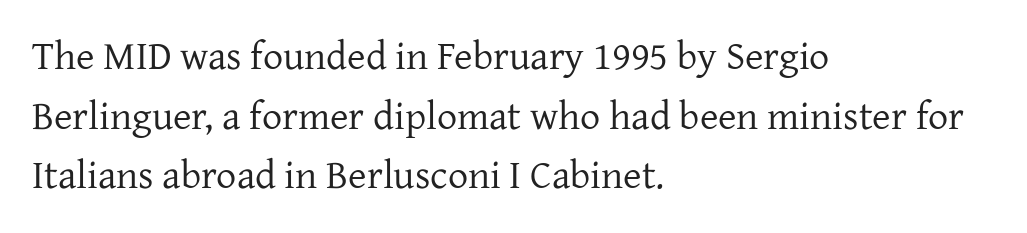
Baseline-to-baseline distance is the conventional proportion of letter height. Do the letters lean? They stand straight. The rendering shows small feet on the letterforms — a serif design. Each letter keeps its own natural width here, so spacing adapts to shape. Leftover space on each line is placed entirely after the last word. These lines keep a tight, regular rhythm from letter to letter.
